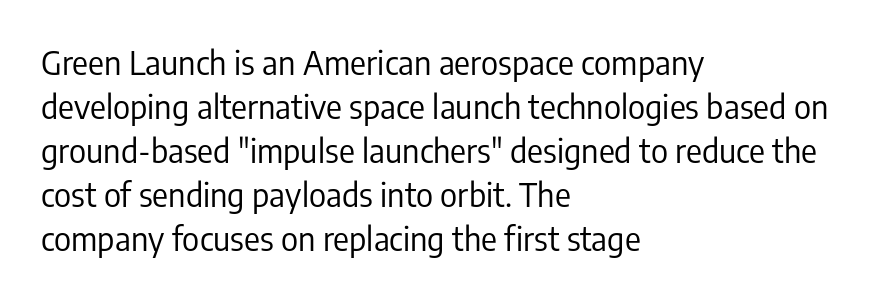
{"serif": "no", "italic": "no", "bold": "no", "weight": "regular", "width": "condensed", "stroke_contrast": "low", "x_height": "medium", "monospaced": "no", "underline": "no", "align": "left", "line_spacing": "normal", "line_spacing_ratio": 1.33, "letter_spacing": "normal", "letter_spacing_em": 0.0, "glyph_px": 33}
